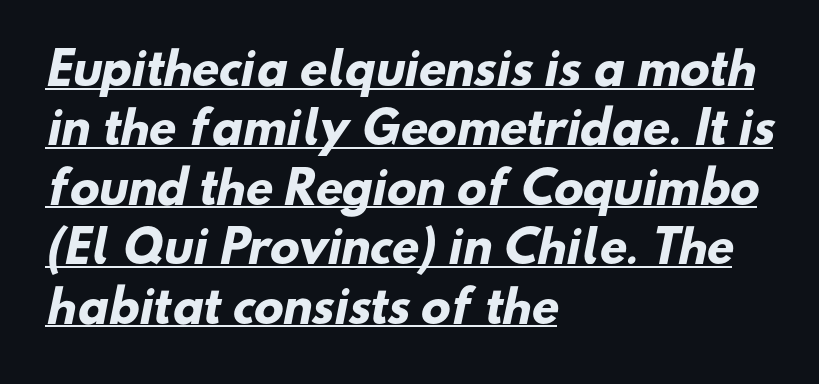
The typesetter chose a ragged-right arrangement here. Students, this is bold: see how much ink each stroke carries. The tracking reads as untouched default to a designer's eye. The face used here is proportionally spaced, like ordinary book or web type. The characters display no serif detailing; their extremities are plain. Underlined type.
